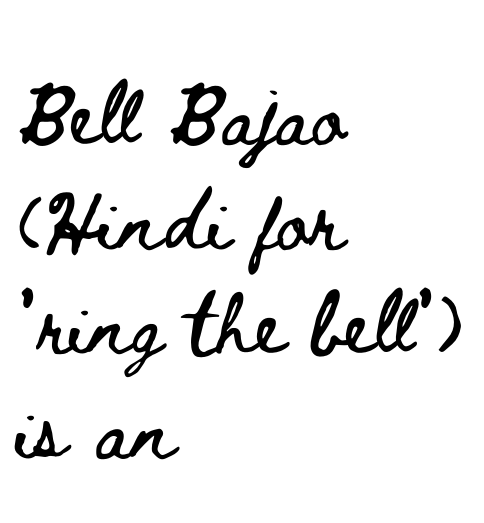
Descender tails drop into unmarked territory. Short and long lines alike share a common starting point at left. The space between consecutive lines is moderate. Here the designer chose a conventional face with non-uniform glyph widths.
